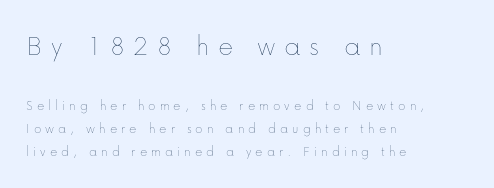
The typography opts for an upright posture over an oblique one. Regular leading. A classic flush-left, rag-right setting is used for this passage. No word sits above an underline.
